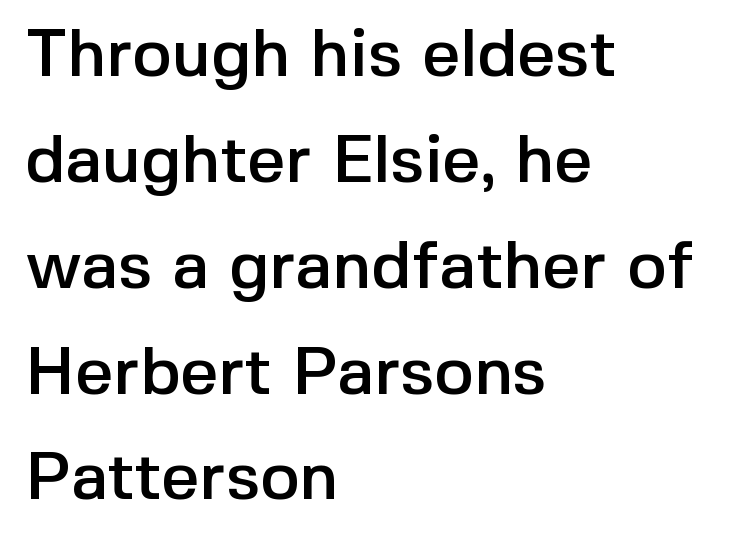
The image shows 67 px sans-serif type, upright; set left-aligned, normal line spacing (1.58x), normal letter spacing, not underlined; a medium x-height.
